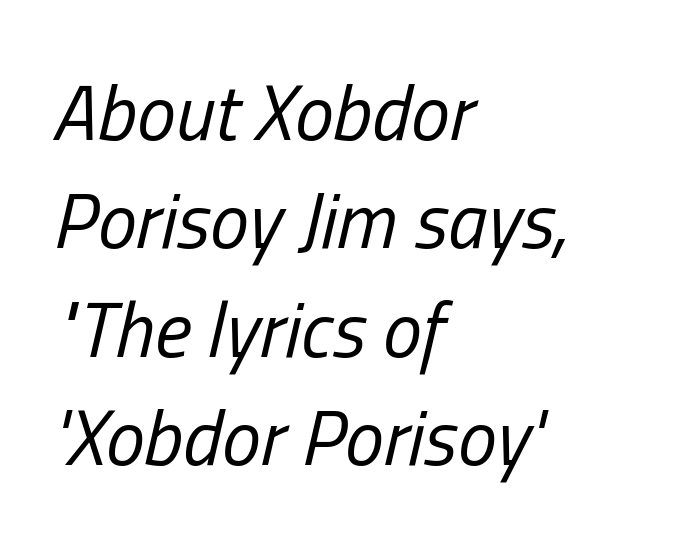
Nothing unusual about the tracking: characters are spaced as the font intends. Is this a fixed-width face? No — the glyphs have proportional, varying widths. Characters are canted at an angle relative to the baseline's perpendicular. Visually the block forms a straight wall on the left and a jagged coastline on the right. The weight tops out at a normal text grade.
